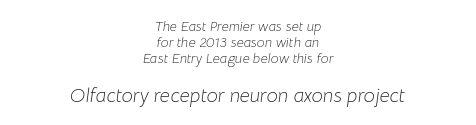
The image shows 20 px text type, italic (leaning right); set centered, line spacing 1.16x, normal letter spacing, not underlined; the second (bottom) block is 1.43x larger.
